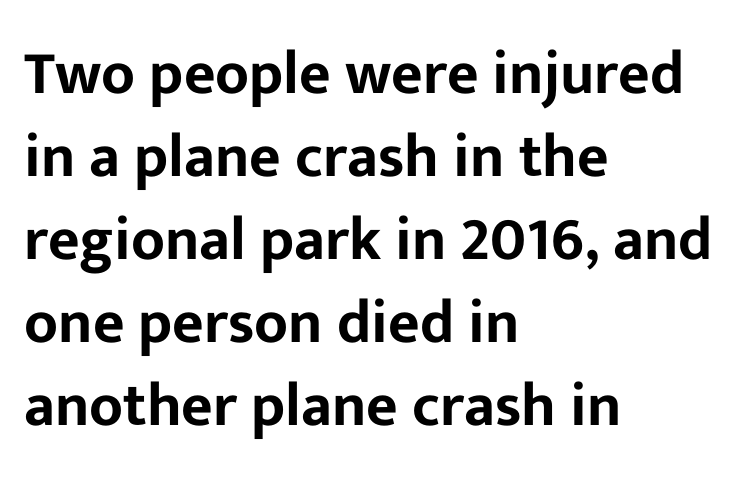
Proportional: the letters do not fall into vertical columns. Ordinary non-slanted type is in use. A classic flush-left, rag-right setting is used for this passage. This sample keeps an unexceptional amount of space between lines. Beneath every word, the page is bare. The designer went with a sans here, leaving each stem footless.
